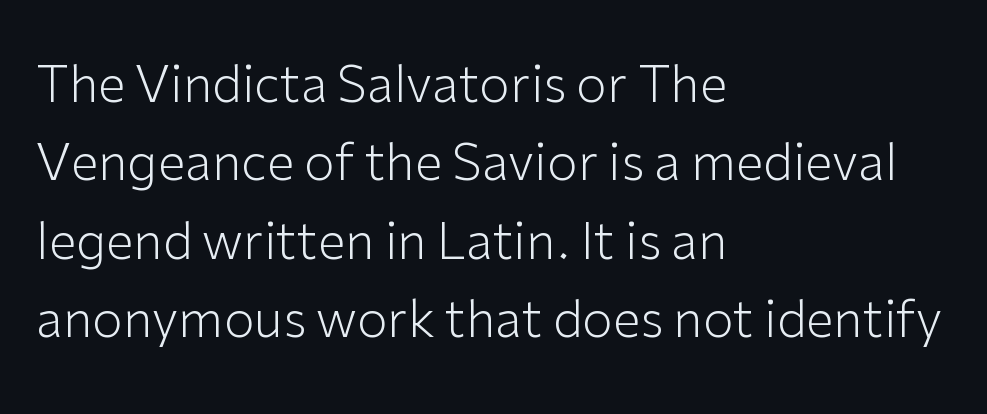
The image shows 50 px light sans-serif type, upright; set left-aligned, normal line spacing (1.57x), normal letter spacing, not underlined; low stroke contrast and a medium x-height.
